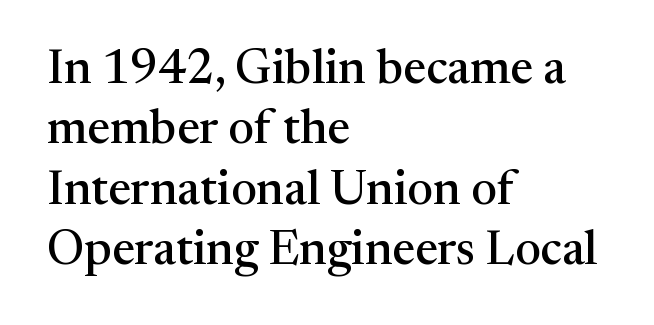
Type without underlining. Leading: standard. Font category for this specimen: serif. There is no visible air inserted between adjacent glyphs.
